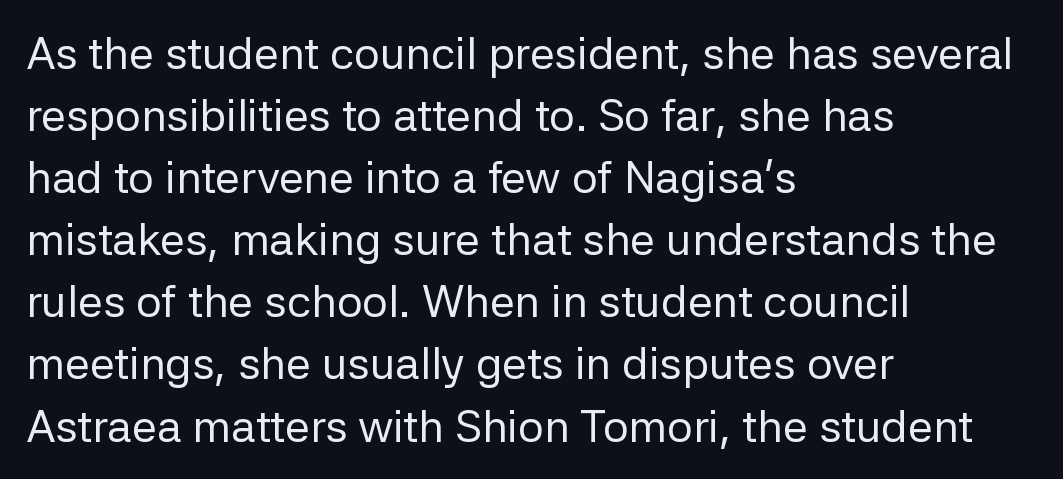
Q: Is the text bold? A: No.
Q: Is the text italic (slanted)? A: No, it is upright.
Q: Is the typeface a serif or a sans-serif typeface? A: Sans-serif.
Q: Is the text underlined? A: No.
Q: How is the paragraph aligned? A: Left-aligned.
Q: Is the spacing between letters normal or unusually wide? A: Normal.
Q: Is the spacing between lines tight, normal or loose? A: Normal.
Q: Width (condensed, normal, or wide)? A: Normal.
Q: Stroke contrast? A: Low.
Q: x-height? A: Medium.
Q: Monospaced? A: No.
